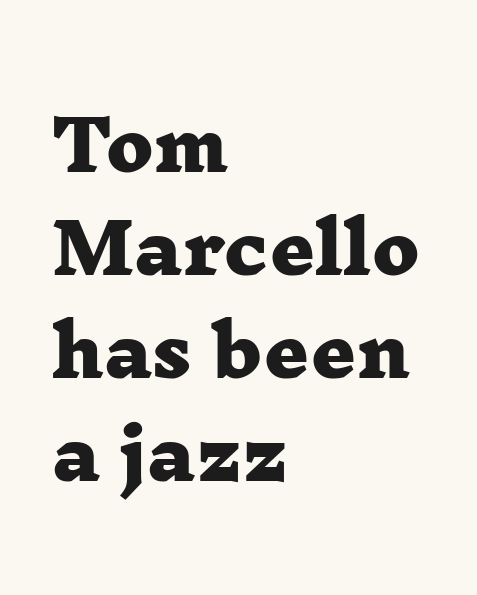
Q: Is the text bold? A: Yes.
Q: Is the typeface a serif or a sans-serif typeface? A: Serif.
Q: Is the text underlined? A: No.
Q: How is the paragraph aligned? A: Left-aligned.
Q: Is the spacing between letters normal or unusually wide? A: Normal.
Q: Is the spacing between lines tight, normal or loose? A: Normal.
Q: Width (condensed, normal, or wide)? A: Wide.
Q: Stroke contrast? A: Low.
Q: x-height? A: Medium.
Q: Monospaced? A: No.
